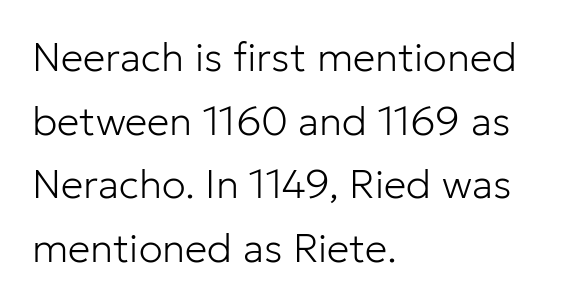
Q: Is the text bold? A: No.
Q: Is the text italic (slanted)? A: No, it is upright.
Q: Is the typeface a serif or a sans-serif typeface? A: Sans-serif.
Q: Is the text underlined? A: No.
Q: How is the paragraph aligned? A: Left-aligned.
Q: Is the spacing between letters normal or unusually wide? A: Normal.
Q: Is the spacing between lines tight, normal or loose? A: Normal.
Q: Width (condensed, normal, or wide)? A: Normal.
Q: Stroke contrast? A: Low.
Q: x-height? A: Medium.
Q: Monospaced? A: No.
